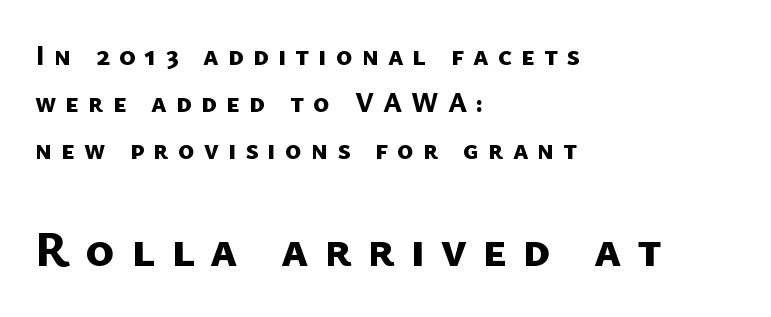
The image shows 49 px bold sans-serif type; set left-aligned, normal line spacing (1.67x), unusually wide letter spacing (+0.32 em), not underlined; the second (bottom) block is 1.75x larger; low stroke contrast and a medium x-height.
